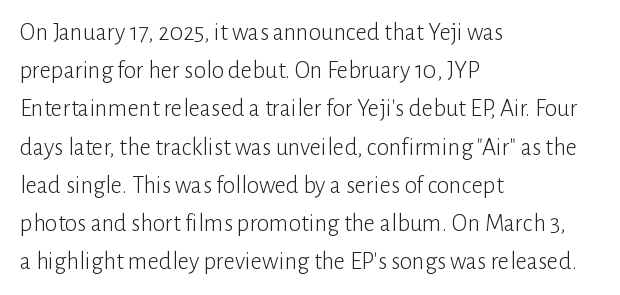
The glyphs are unaccompanied by any horizontal stroke below them. Posture: vertical. These lines keep a tight, regular rhythm from letter to letter. Interline gaps are of average width in this sample. The paragraph shown leans on its left margin.
